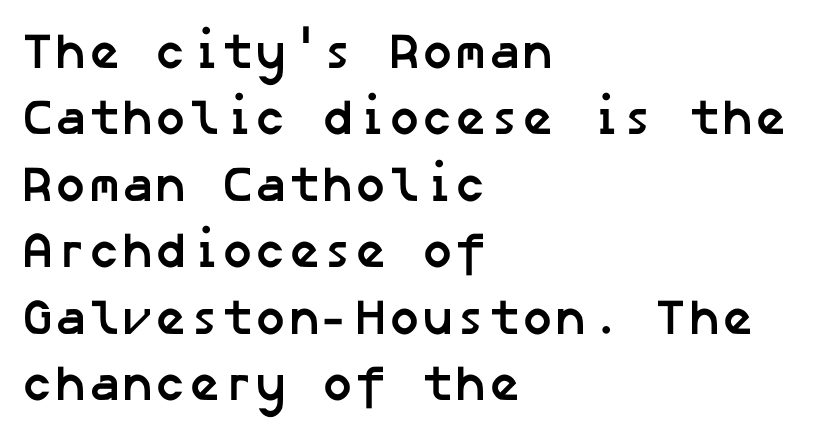
Summary of weight: heavy, a full bold. Casual observation: everything's shoved over to the left. Unlike a traditional serif, this face leaves its strokes unadorned. Check under the words: just untouched page. In terms of letterspacing, this is plain default setting.
